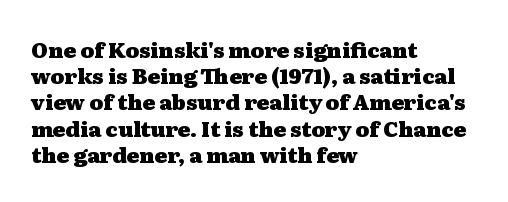
The image shows 21 px bold type, upright; set left-aligned, normal line spacing (1.25x), normal letter spacing, not underlined.
